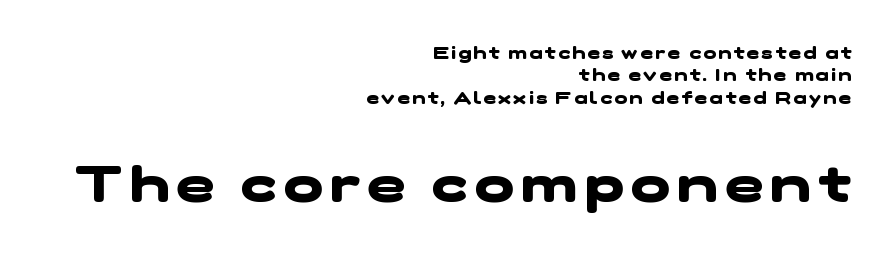
{"serif": "no", "bold": "yes", "weight": "heavy", "width": "wide", "stroke_contrast": "low", "x_height": "medium", "monospaced": "no", "underline": "no", "align": "right", "line_spacing": "normal", "line_spacing_ratio": 1.32, "larger_block": "second", "size_ratio": 3.06, "glyph_px": 52}
